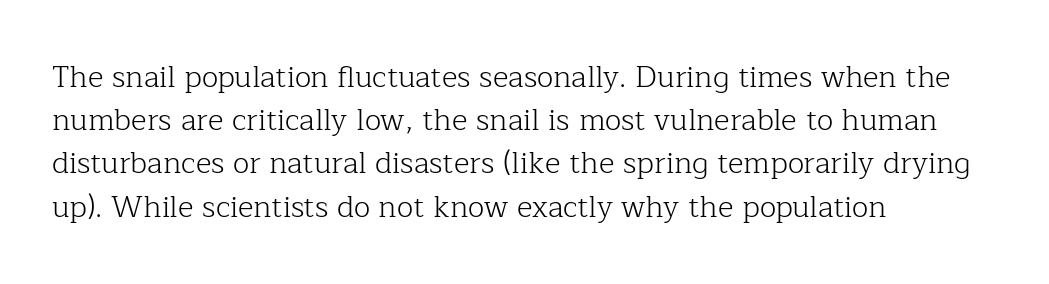
Q: Is the text bold? A: No.
Q: Is the text italic (slanted)? A: No, it is upright.
Q: Is the typeface a serif or a sans-serif typeface? A: Serif.
Q: Is the text underlined? A: No.
Q: How is the paragraph aligned? A: Left-aligned.
Q: Is the spacing between letters normal or unusually wide? A: Normal.
Q: Is the spacing between lines tight, normal or loose? A: Normal.
Q: Width (condensed, normal, or wide)? A: Normal.
Q: Stroke contrast? A: Low.
Q: x-height? A: Medium.
Q: Monospaced? A: No.
